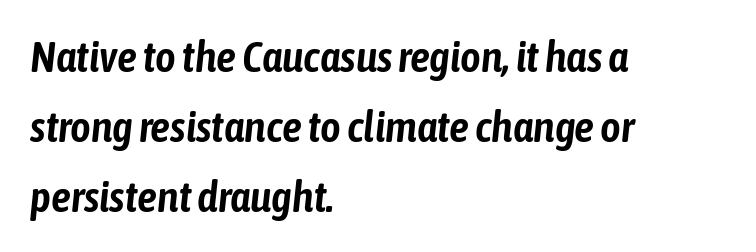
The image shows 44 px condensed type, italic (leaning right); set left-aligned, normal line spacing (1.59x), normal letter spacing, not underlined; low stroke contrast and a medium x-height.
